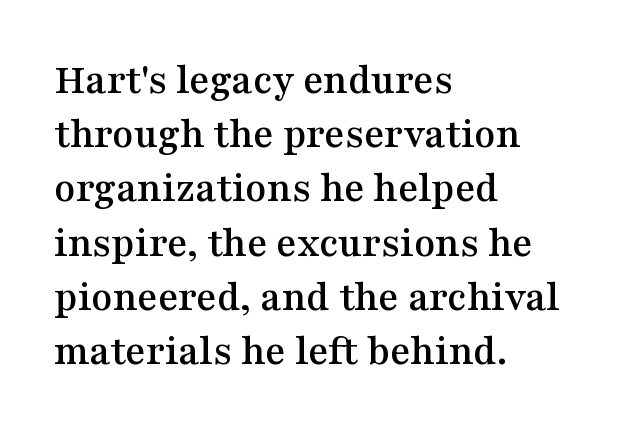
{"serif": "yes", "italic": "no", "width": "wide", "stroke_contrast": "medium", "x_height": "medium", "monospaced": "no", "underline": "no", "align": "left", "line_spacing": "normal", "line_spacing_ratio": 1.26, "letter_spacing": "normal", "letter_spacing_em": 0.0, "glyph_px": 43}
